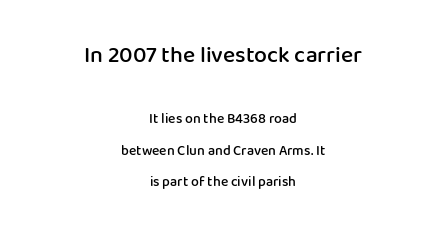
The image shows 23 px text type, upright; set centered, loose line spacing (2.22x), normal letter spacing, not underlined; the first (top) block is 1.64x larger.
